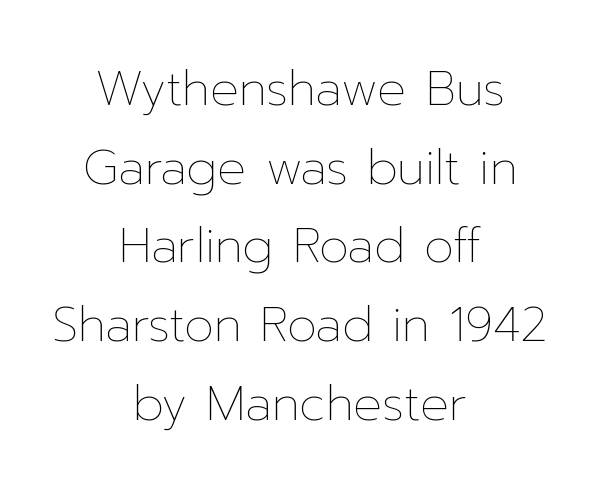
Designer's note — italics off, roman on. No extra ink here — the face is not bold. Students, note that the glyphs here touch the page at normal intervals. The face used here is proportionally spaced, like ordinary book or web type. Vertically, the passage feels balanced, rows spaced as you'd expect.
